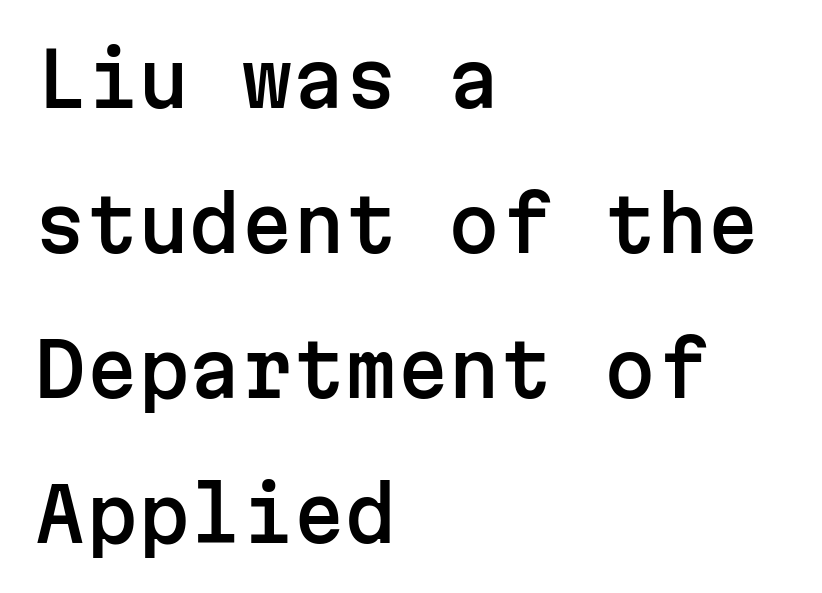
Q: Is the text italic (slanted)? A: No, it is upright.
Q: Is the typeface a serif or a sans-serif typeface? A: Sans-serif.
Q: Is the text underlined? A: No.
Q: How is the paragraph aligned? A: Left-aligned.
Q: Is the spacing between letters normal or unusually wide? A: Normal.
Q: Is the spacing between lines tight, normal or loose? A: Loose.
Q: Width (condensed, normal, or wide)? A: Normal.
Q: Stroke contrast? A: Low.
Q: x-height? A: Medium.
Q: Monospaced? A: Yes.
